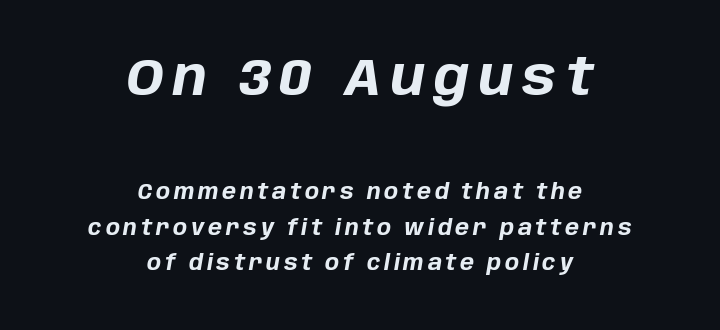
The glyphs are unaccompanied by any horizontal stroke below them. The line-height multiplier appears to be the usual default. Every character sits at an angle, as italics do. Spacing verdict: proportional, widths tailored to each character. Larger block? The one above; the one below is distinctly smaller.
